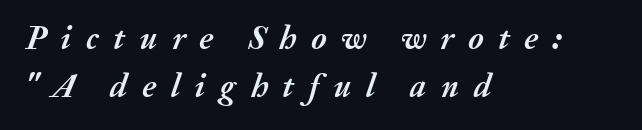
The image shows 33 px semibold type, italic (leaning right); set left-aligned, normal line spacing (1.44x), unusually wide letter spacing (+0.44 em), not underlined; medium stroke contrast and a medium x-height.
